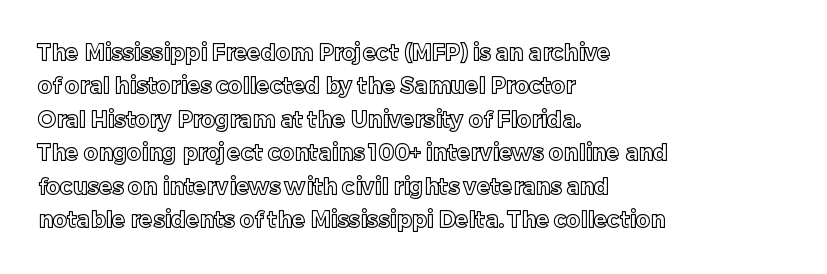
{"italic": "no", "underline": "no", "align": "left", "line_spacing": "normal", "line_spacing_ratio": 1.52, "letter_spacing": "normal", "letter_spacing_em": 0.0, "glyph_px": 22}
